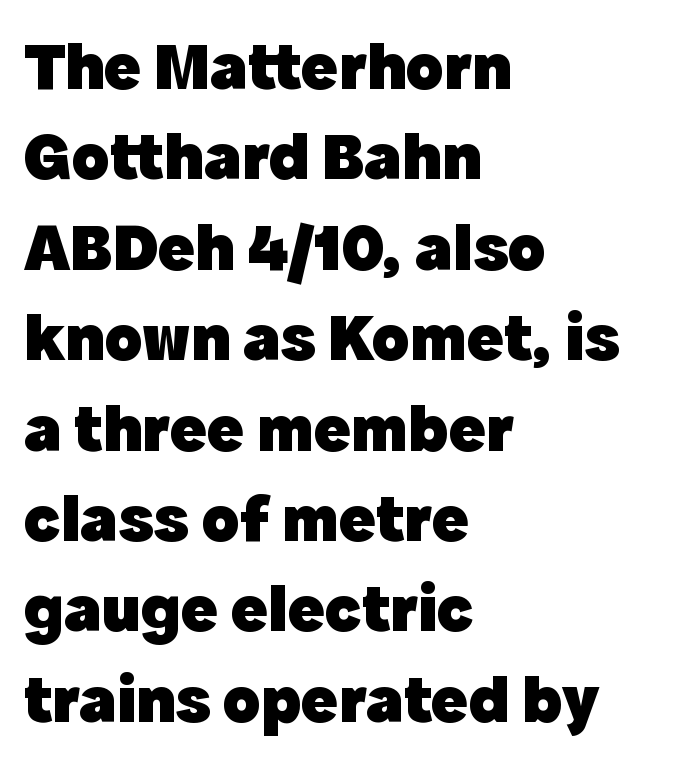
Q: Is the text bold? A: Yes.
Q: Is the text italic (slanted)? A: No, it is upright.
Q: Is the typeface a serif or a sans-serif typeface? A: Sans-serif.
Q: Is the text underlined? A: No.
Q: How is the paragraph aligned? A: Left-aligned.
Q: Is the spacing between letters normal or unusually wide? A: Normal.
Q: Is the spacing between lines tight, normal or loose? A: Normal.
Q: Width (condensed, normal, or wide)? A: Normal.
Q: x-height? A: Medium.
Q: Monospaced? A: No.
